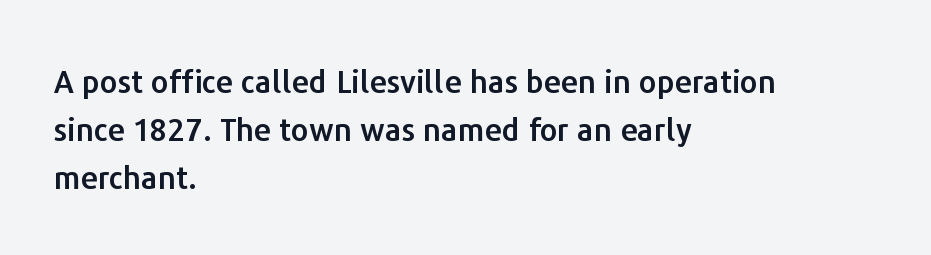
Posture: vertical. Check where the strokes stop: nothing finishes them off — pure sans. A typesetter would call this proportional, since set widths differ per character. The letterforms sit shoulder to shoulder at normal distance. In terms of leading, this rendering sits right in the middle. Underlining? Definitely not there.
